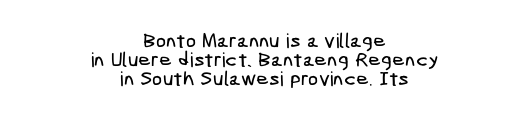
The image shows 20 px text type; set centered, tight line spacing (0.96x), normal letter spacing, not underlined.
